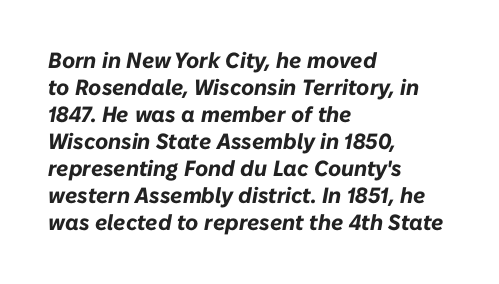
{"italic": "yes", "lean": "right", "slant_degrees": 10, "bold": "yes", "underline": "no", "align": "left", "line_spacing_ratio": 1.23, "letter_spacing": "normal", "letter_spacing_em": 0.0, "glyph_px": 22}
